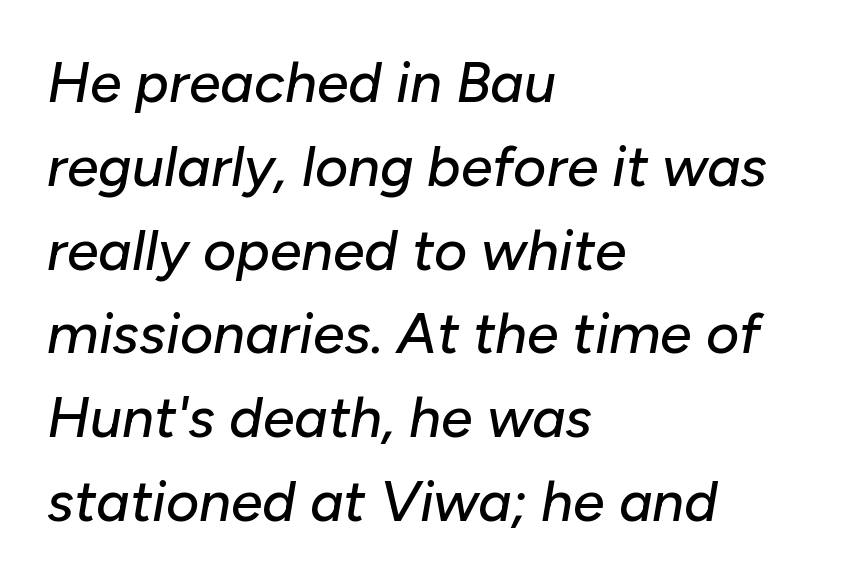
Q: Is the text italic (slanted)? A: Yes, it leans right by about 10 degrees.
Q: Is the text underlined? A: No.
Q: How is the paragraph aligned? A: Left-aligned.
Q: Is the spacing between letters normal or unusually wide? A: Normal.
Q: Is the spacing between lines tight, normal or loose? A: Normal.
Q: Width (condensed, normal, or wide)? A: Normal.
Q: Stroke contrast? A: Low.
Q: x-height? A: Medium.
Q: Monospaced? A: No.
